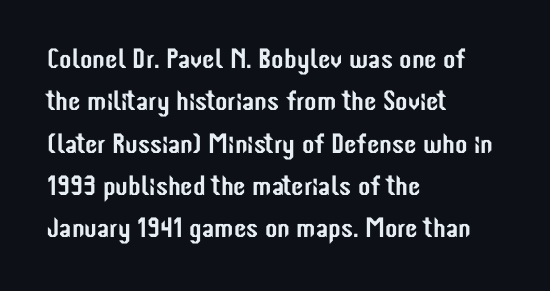
The image shows 28 px condensed sans-serif type, upright; set left-aligned, normal line spacing (1.51x), normal letter spacing, not underlined; low stroke contrast and a medium x-height.
